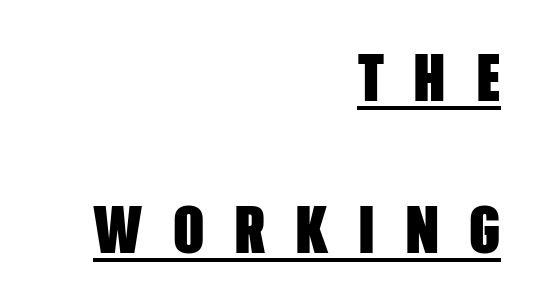
The image shows 68 px heavy, condensed sans-serif type; set right-aligned, loose line spacing (2.23x), unusually wide letter spacing (+0.44 em), underlined; low stroke contrast and a large x-height.
